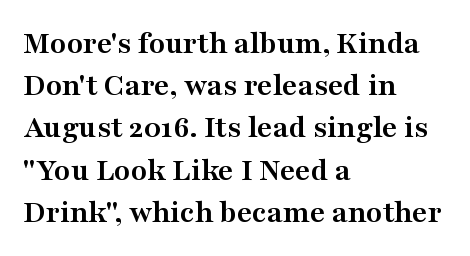
{"serif": "yes", "italic": "no", "bold": "yes", "weight": "semibold", "width": "wide", "stroke_contrast": "medium", "x_height": "medium", "monospaced": "no", "underline": "no", "align": "left", "line_spacing": "normal", "line_spacing_ratio": 1.28, "letter_spacing": "normal", "letter_spacing_em": 0.0, "glyph_px": 33}
